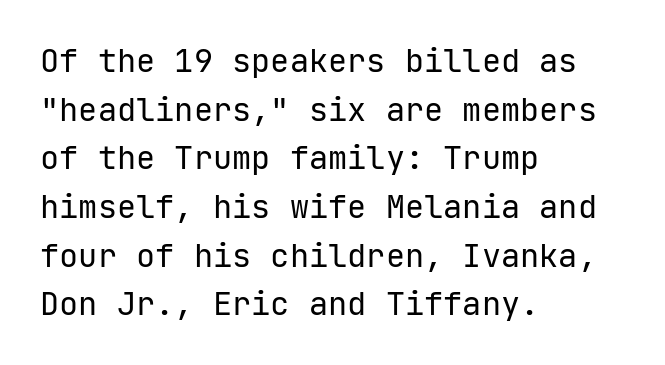
Posture: straight, roman, zero tilt. Every character here occupies the same horizontal width, giving the sample a typewriter-like rhythm. Each row of text sits above clean, open space. The setting favours the left margin, as ordinary paragraphs usually do.
